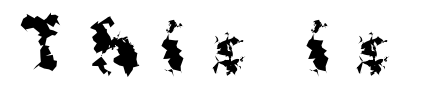
The image shows 63 px bold sans-serif type, upright; set unusually wide letter spacing (+0.44 em), not underlined; medium stroke contrast and a medium x-height.
